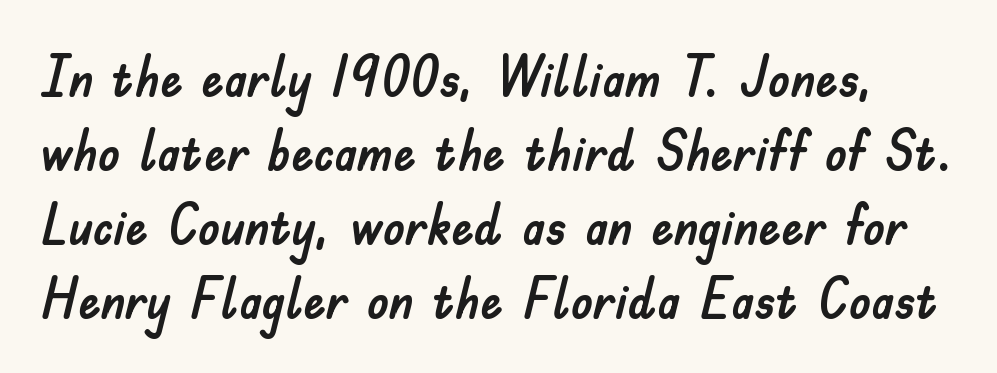
A typesetter would call this leading conventional body-copy spacing. A sans-serif font was chosen for this passage. You could not count columns in this text — the font is proportionally spaced.
